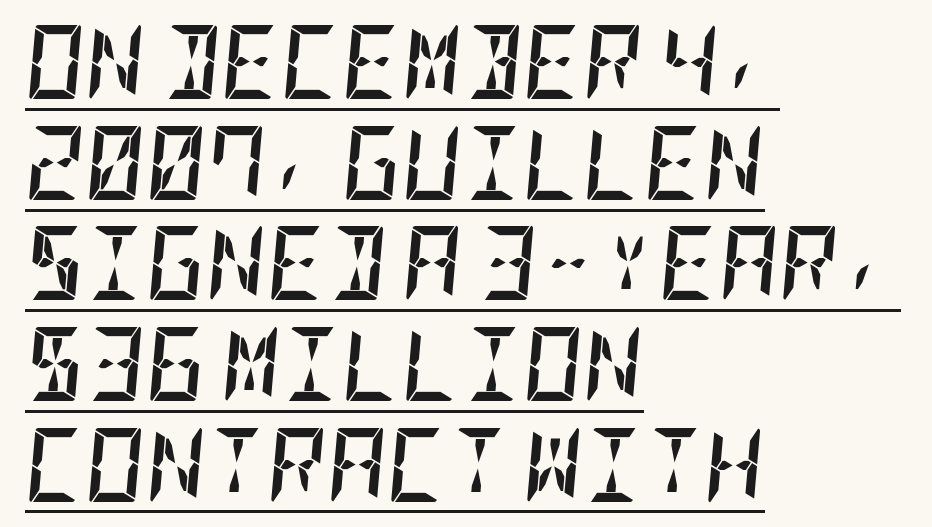
Q: Is the text bold? A: Yes.
Q: Is the text italic (slanted)? A: Yes, it leans right by about 5 degrees.
Q: Is the text underlined? A: Yes.
Q: How is the paragraph aligned? A: Left-aligned.
Q: Is the spacing between letters normal or unusually wide? A: Normal.
Q: Is the spacing between lines tight, normal or loose? A: Normal.
Q: Width (condensed, normal, or wide)? A: Condensed.
Q: Stroke contrast? A: Low.
Q: x-height? A: Large.
